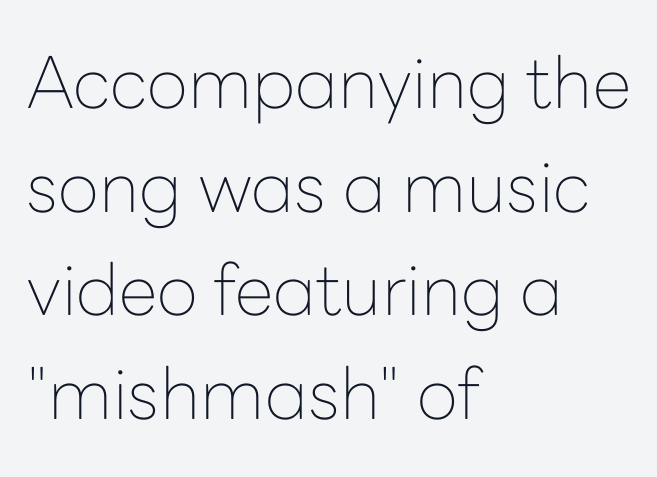
The image shows 71 px thin sans-serif type, upright; set left-aligned, normal line spacing (1.46x), normal letter spacing, not underlined; low stroke contrast and a medium x-height.
